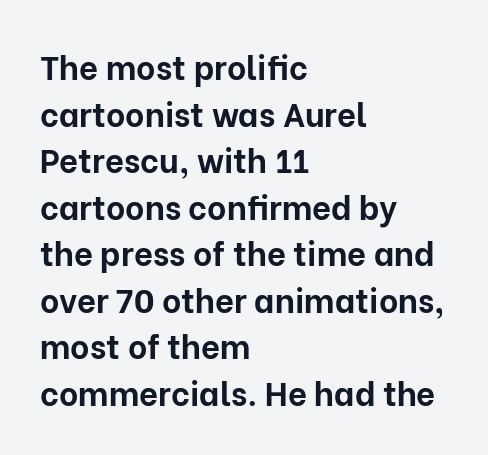
The image shows 33 px bold sans-serif type, upright; set left-aligned, normal line spacing (1.41x), normal letter spacing, not underlined; low stroke contrast and a medium x-height.
